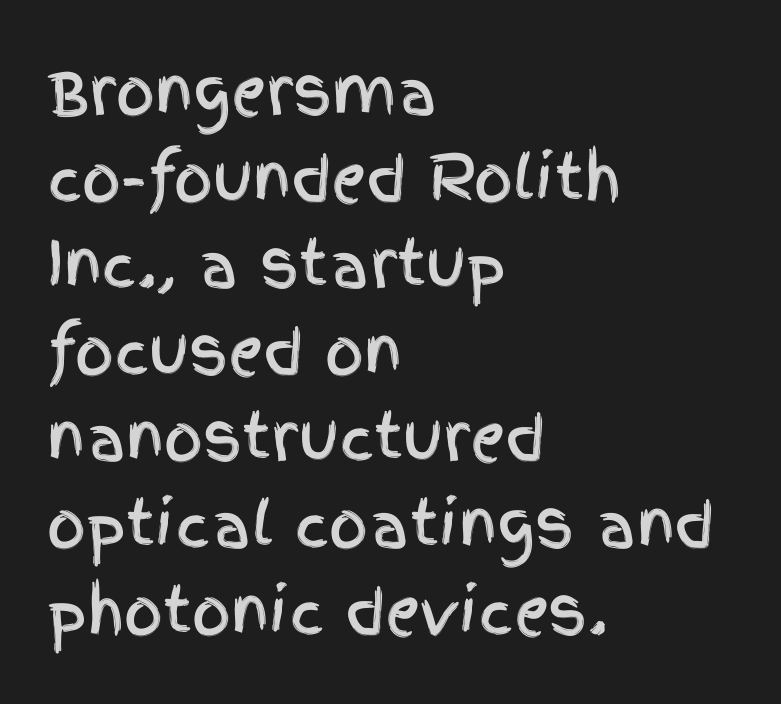
{"serif": "no", "italic": "no", "width": "condensed", "x_height": "large", "monospaced": "no", "underline": "no", "align": "left", "line_spacing": "normal", "line_spacing_ratio": 1.42, "letter_spacing": "normal", "letter_spacing_em": 0.0, "glyph_px": 61}
